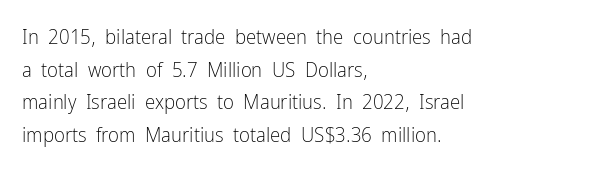
Q: Is the text bold? A: No.
Q: Is the text italic (slanted)? A: No, it is upright.
Q: Is the text underlined? A: No.
Q: How is the paragraph aligned? A: Left-aligned.
Q: Is the spacing between letters normal or unusually wide? A: Normal.
Q: Is the spacing between lines tight, normal or loose? A: Normal.
